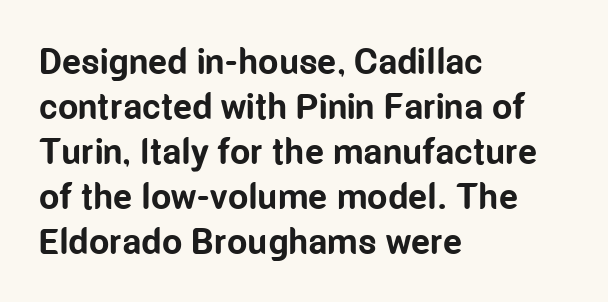
Q: Is the text bold? A: Yes.
Q: Is the text italic (slanted)? A: No, it is upright.
Q: Is the typeface a serif or a sans-serif typeface? A: Sans-serif.
Q: Is the text underlined? A: No.
Q: How is the paragraph aligned? A: Left-aligned.
Q: Is the spacing between letters normal or unusually wide? A: Normal.
Q: Is the spacing between lines tight, normal or loose? A: Normal.
Q: Width (condensed, normal, or wide)? A: Condensed.
Q: Stroke contrast? A: Low.
Q: x-height? A: Medium.
Q: Monospaced? A: No.
